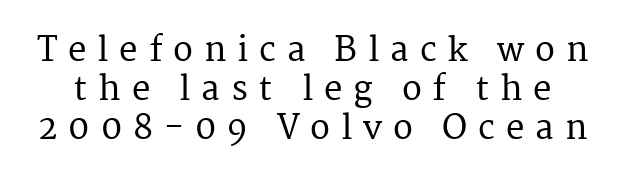
Characters follow at a spacing far wider than the type designer built in. Words float on clear page, feet unadorned. Varying glyph widths throughout — classic text-font behaviour. Check where the strokes stop: tiny serifs finish them off. Characters remain perfectly vertical along every line.
